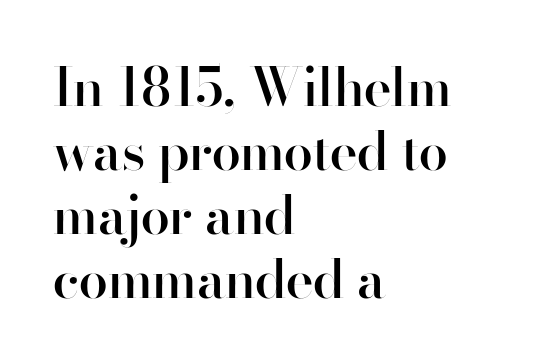
{"serif": "no", "italic": "no", "bold": "semi", "weight": "semibold", "width": "normal", "stroke_contrast": "high", "x_height": "small", "monospaced": "no", "underline": "no", "align": "left", "line_spacing_ratio": 1.21, "letter_spacing": "normal", "letter_spacing_em": 0.0, "glyph_px": 53}
